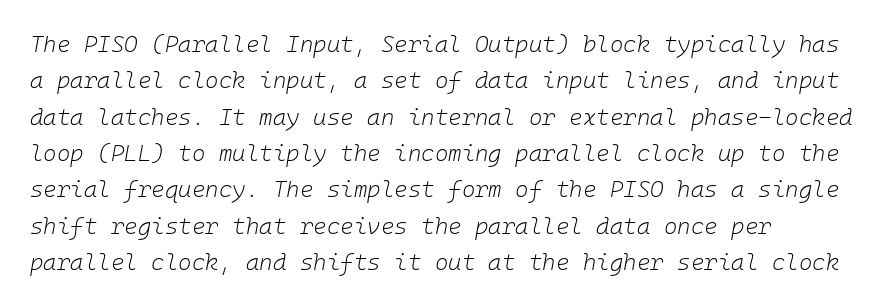
No word sits above an underline. The strokes are not fattened; the text isn't bold. This block has exactly the height ordinary leading produces. Posture: slanted. Inter-character spacing is left at the font's built-in metrics.
